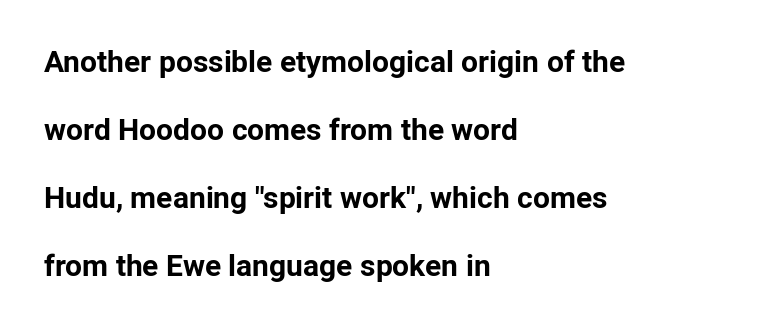
The image shows 30 px bold sans-serif type, upright; set left-aligned, loose line spacing (2.27x), normal letter spacing, not underlined; low stroke contrast and a medium x-height.
